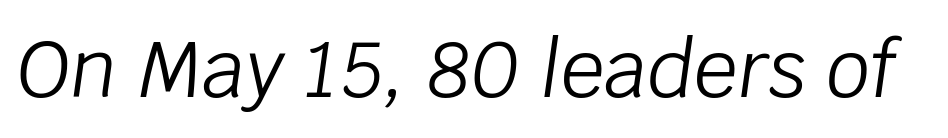
Q: Is the text bold? A: No.
Q: Is the text italic (slanted)? A: Yes, it leans right by about 8 degrees.
Q: Is the text underlined? A: No.
Q: Is the spacing between letters normal or unusually wide? A: Normal.
Q: Width (condensed, normal, or wide)? A: Normal.
Q: Stroke contrast? A: Low.
Q: x-height? A: Large.
Q: Monospaced? A: No.
